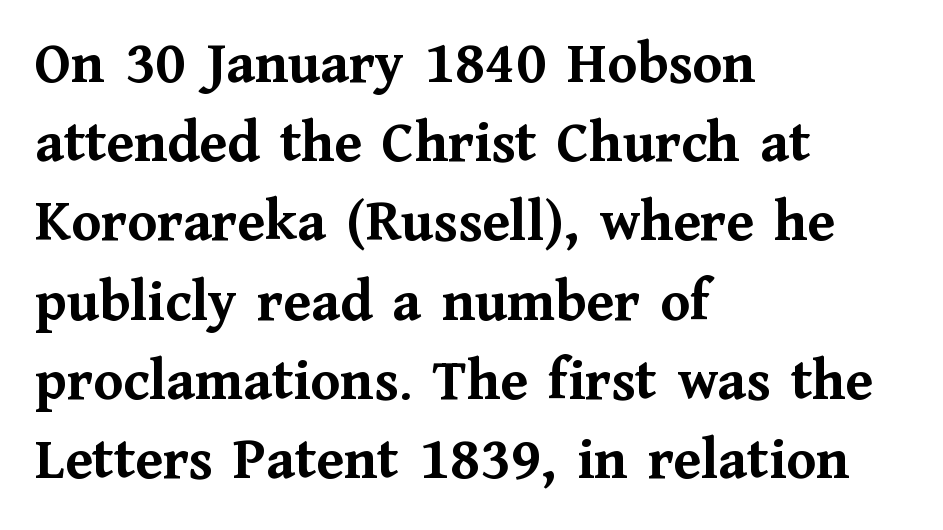
Q: Is the text bold? A: Yes.
Q: Is the text italic (slanted)? A: No, it is upright.
Q: Is the typeface a serif or a sans-serif typeface? A: Serif.
Q: Is the text underlined? A: No.
Q: How is the paragraph aligned? A: Left-aligned.
Q: Is the spacing between letters normal or unusually wide? A: Normal.
Q: Is the spacing between lines tight, normal or loose? A: Normal.
Q: Width (condensed, normal, or wide)? A: Normal.
Q: Stroke contrast? A: Medium.
Q: x-height? A: Medium.
Q: Monospaced? A: No.
